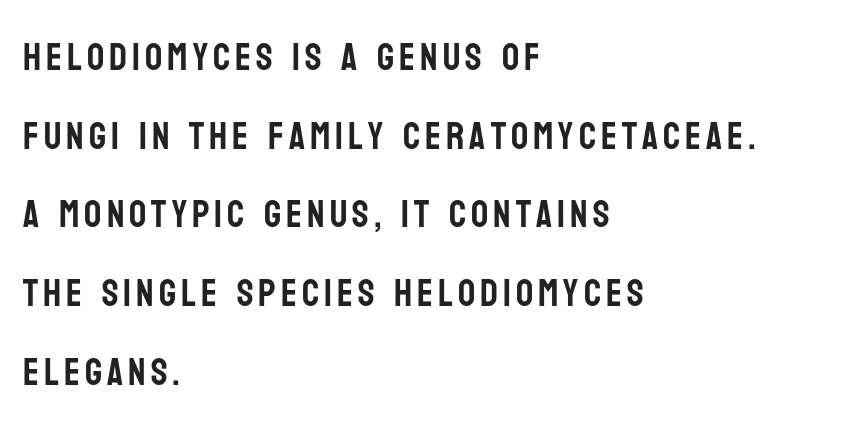
{"serif": "no", "italic": "no", "width": "condensed", "stroke_contrast": "low", "x_height": "large", "monospaced": "no", "underline": "no", "align": "left", "line_spacing": "loose", "line_spacing_ratio": 2.07, "glyph_px": 38}
